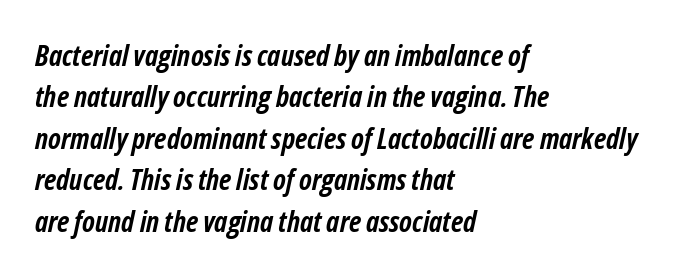
The gaps between neighbouring characters are ordinary and unremarkable. One-word summary of the alignment: left. Bold? Absolutely — the strokes are thick and heavy. Character widths vary here, with narrow letters taking less room than wide ones. Letters rest on an invisible, unmarked baseline.
